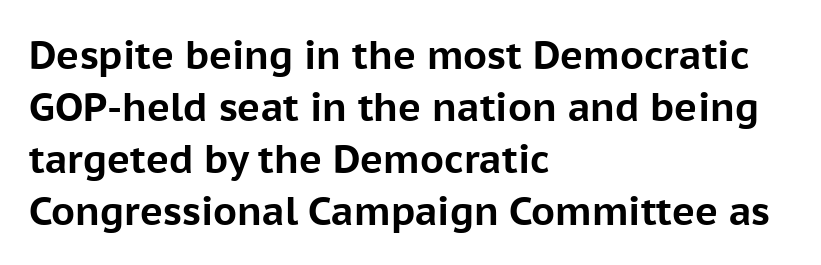
The image shows 39 px bold sans-serif type, upright; set left-aligned, normal line spacing (1.33x), normal letter spacing, not underlined; low stroke contrast and a medium x-height.
